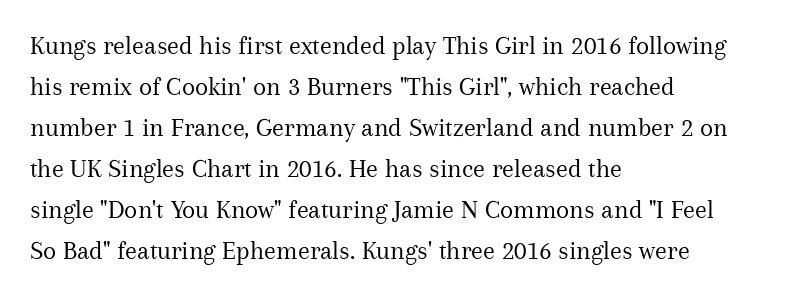
On a weight scale, this lands at 450 or below. The passage shown has conventional tracking throughout. A normal amount of white space separates one row of letters from the next. The rag falls on the right side of this text block.
